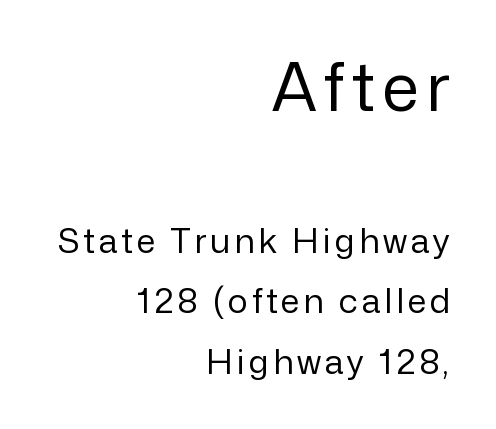
The image shows 67 px regular-weight sans-serif type, upright; set right-aligned, line spacing 1.79x, not underlined; the first (top) block is 1.97x larger; low stroke contrast and a medium x-height.
